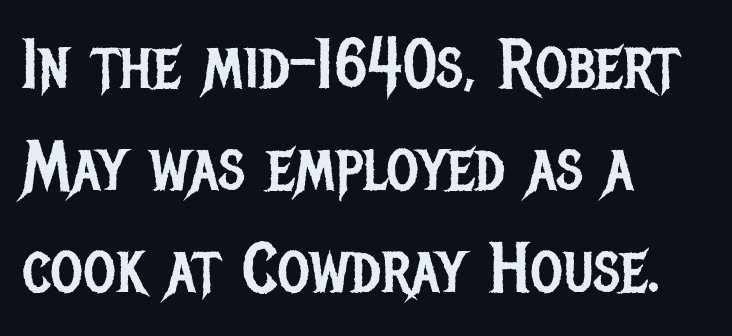
{"serif": "no", "italic": "no", "bold": "no", "weight": "regular", "width": "condensed", "stroke_contrast": "low", "x_height": "large", "monospaced": "no", "underline": "no", "align": "left", "line_spacing": "normal", "line_spacing_ratio": 1.46, "letter_spacing": "normal", "letter_spacing_em": 0.0, "glyph_px": 70}
